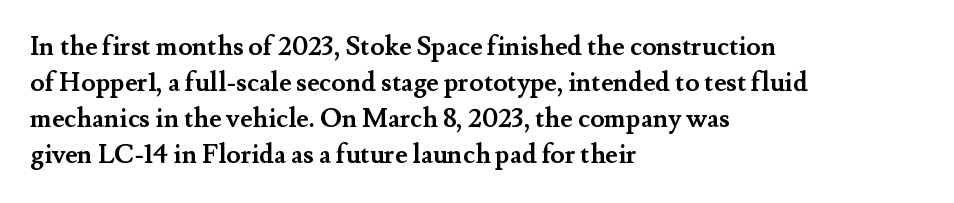
Clear beneath every line of the passage. The typography opts for an upright posture over an oblique one. Evenly set lines give the paragraph a standard silhouette. Standard letterfit; no display-style spreading of the glyphs. The compositor pushed each line to the left boundary.
